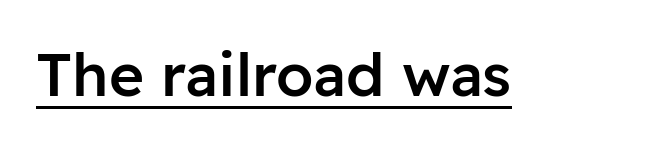
The image shows 60 px semibold sans-serif type, upright; set normal letter spacing, underlined; low stroke contrast and a medium x-height.
